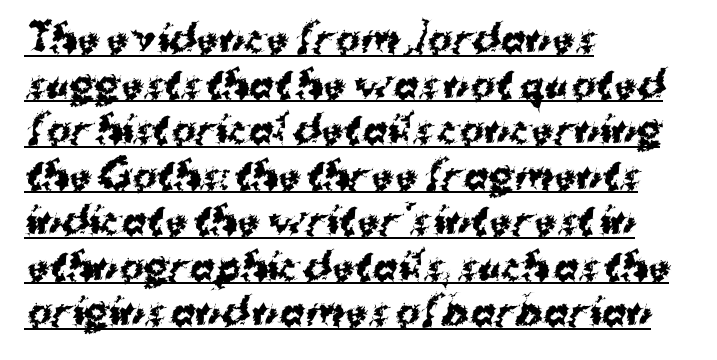
The image shows 37 px bold sans-serif type; set left-aligned, line spacing 1.23x, normal letter spacing, underlined; medium stroke contrast and a medium x-height.
